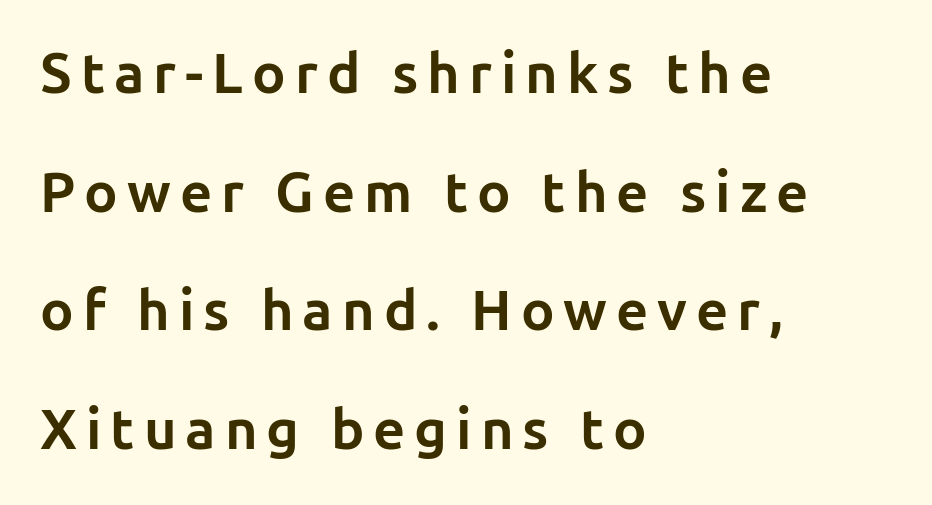
Q: Is the text bold? A: Yes.
Q: Is the text italic (slanted)? A: No, it is upright.
Q: Is the typeface a serif or a sans-serif typeface? A: Sans-serif.
Q: Is the text underlined? A: No.
Q: How is the paragraph aligned? A: Left-aligned.
Q: Is the spacing between lines tight, normal or loose? A: Loose.
Q: Width (condensed, normal, or wide)? A: Normal.
Q: Stroke contrast? A: Low.
Q: x-height? A: Medium.
Q: Monospaced? A: No.
